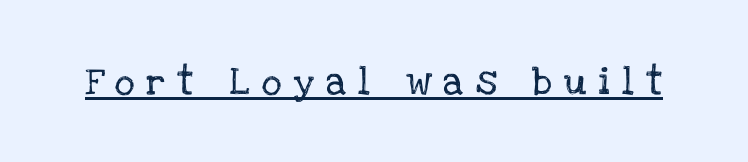
Q: Is the text italic (slanted)? A: No, it is upright.
Q: Is the typeface a serif or a sans-serif typeface? A: Serif.
Q: Is the text underlined? A: Yes.
Q: Is the spacing between letters normal or unusually wide? A: Unusually wide.
Q: Width (condensed, normal, or wide)? A: Normal.
Q: Stroke contrast? A: Low.
Q: x-height? A: Large.
Q: Monospaced? A: No.
